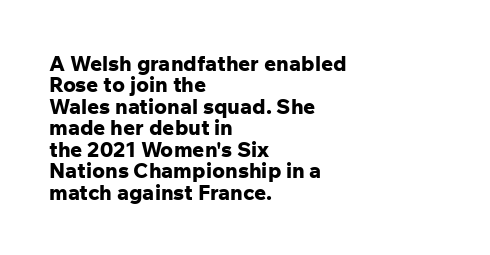
Q: Is the text bold? A: Yes.
Q: Is the text italic (slanted)? A: No, it is upright.
Q: Is the text underlined? A: No.
Q: How is the paragraph aligned? A: Left-aligned.
Q: Is the spacing between letters normal or unusually wide? A: Normal.
Q: Is the spacing between lines tight, normal or loose? A: Tight.
